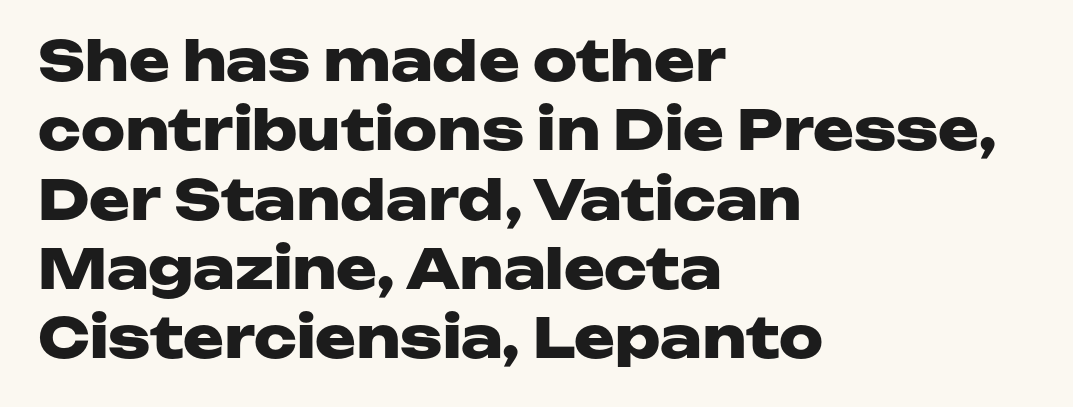
Alignment: flush left. The glyphs have the mass of a bold cut. This is sans-serif lettering, the kind often seen on screens and signage. Check the space under the baseline: it is left empty.
